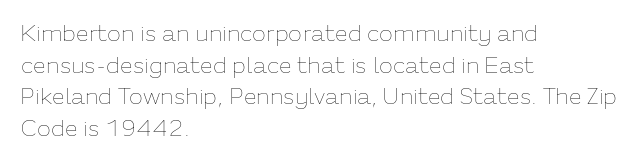
Q: Is the text bold? A: No.
Q: Is the text italic (slanted)? A: No, it is upright.
Q: Is the text underlined? A: No.
Q: How is the paragraph aligned? A: Left-aligned.
Q: Is the spacing between letters normal or unusually wide? A: Normal.
Q: Is the spacing between lines tight, normal or loose? A: Normal.
